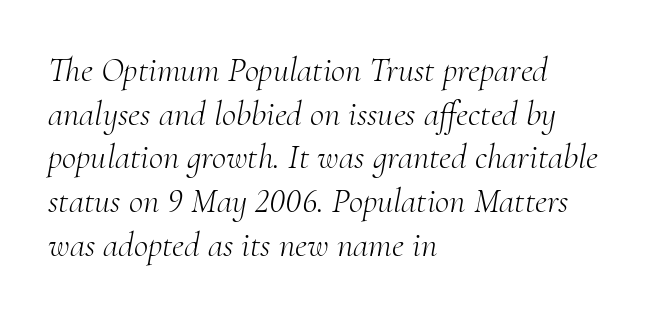
The image shows 35 px light serif type, italic (leaning right); set left-aligned, normal line spacing (1.25x), normal letter spacing, not underlined; medium stroke contrast and a small x-height.
